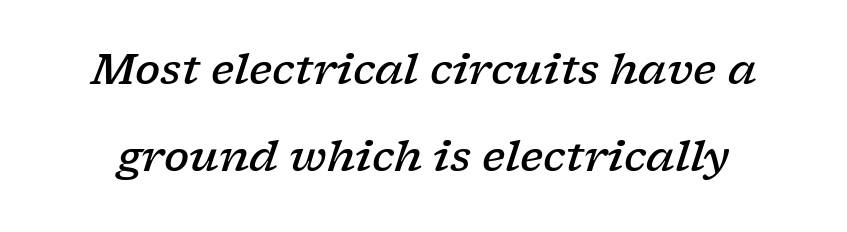
Q: Is the text bold? A: Semi-bold.
Q: Is the text italic (slanted)? A: Yes, it leans right by about 17 degrees.
Q: Is the typeface a serif or a sans-serif typeface? A: Serif.
Q: Is the text underlined? A: No.
Q: Is the spacing between letters normal or unusually wide? A: Normal.
Q: Is the spacing between lines tight, normal or loose? A: Loose.
Q: Width (condensed, normal, or wide)? A: Wide.
Q: Stroke contrast? A: Low.
Q: x-height? A: Medium.
Q: Monospaced? A: No.
